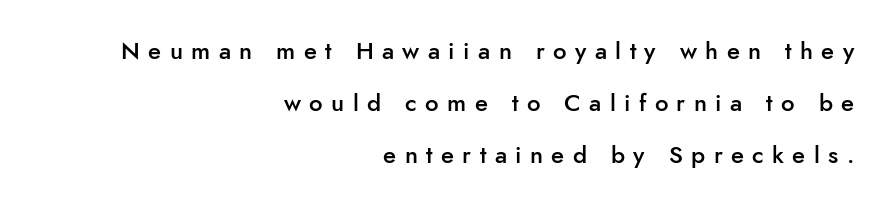
Q: Is the text bold? A: Semi-bold.
Q: Is the text italic (slanted)? A: No, it is upright.
Q: Is the text underlined? A: No.
Q: How is the paragraph aligned? A: Right-aligned.
Q: Is the spacing between letters normal or unusually wide? A: Unusually wide.
Q: Is the spacing between lines tight, normal or loose? A: Loose.
